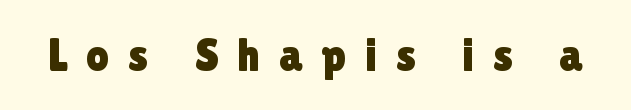
{"serif": "no", "italic": "no", "width": "normal", "x_height": "medium", "monospaced": "no", "underline": "no", "letter_spacing": "wide", "letter_spacing_em": 0.4, "glyph_px": 46}
